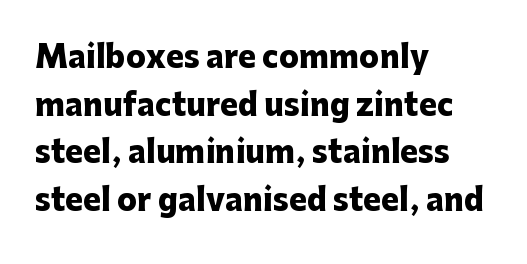
The image shows 30 px heavy sans-serif type, upright; set left-aligned, normal line spacing (1.59x), normal letter spacing, not underlined; low stroke contrast and a medium x-height.
